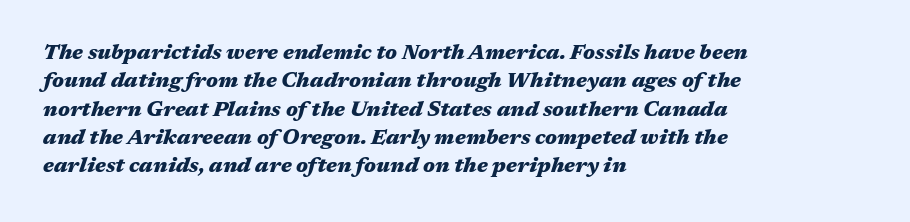
Underlining? Definitely not there. Left-aligned paragraph, ragged on the right. The line texture is even and compact thanks to regular tracking. This block has exactly the height ordinary leading produces. Looking at the ascenders, they clearly lean. The glyphs have the mass of a bold cut.
